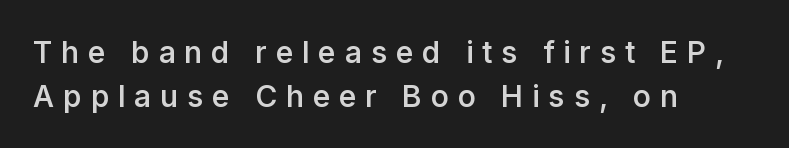
{"serif": "no", "italic": "no", "bold": "semi", "weight": "semibold", "width": "normal", "stroke_contrast": "low", "x_height": "medium", "monospaced": "no", "underline": "no", "align": "left", "line_spacing": "normal", "line_spacing_ratio": 1.46, "letter_spacing": "wide", "letter_spacing_em": 0.29, "glyph_px": 30}
